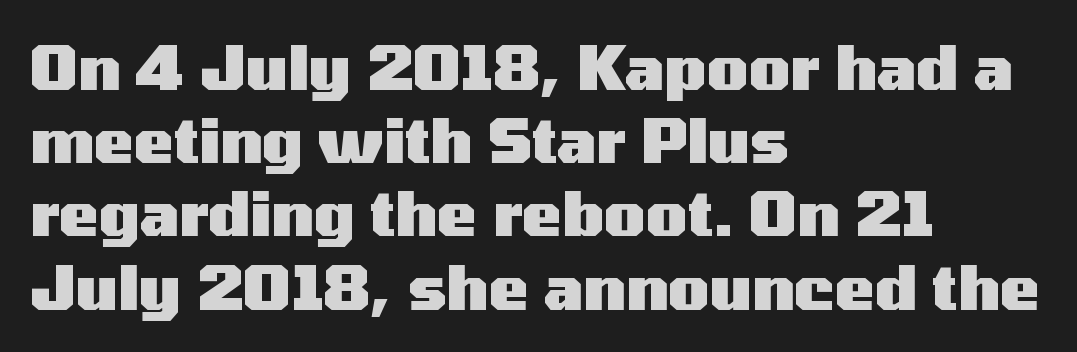
The image shows 60 px heavy, wide sans-serif type, upright; set left-aligned, line spacing 1.22x, normal letter spacing, not underlined; medium stroke contrast and a medium x-height.
